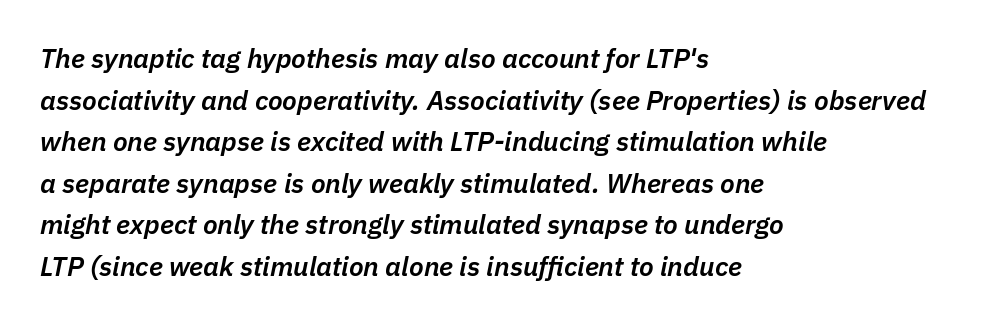
{"italic": "yes", "lean": "right", "slant_degrees": 11, "bold": "semi", "underline": "no", "align": "left", "line_spacing": "normal", "line_spacing_ratio": 1.54, "letter_spacing": "normal", "letter_spacing_em": 0.0, "glyph_px": 27}
